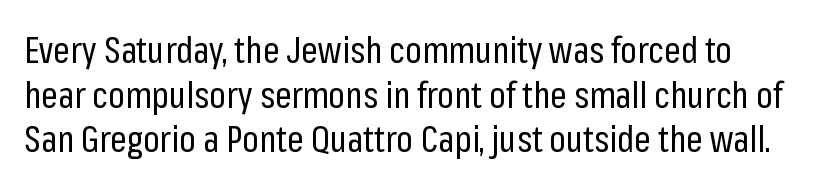
{"serif": "no", "italic": "no", "bold": "no", "weight": "regular", "width": "condensed", "stroke_contrast": "low", "x_height": "medium", "monospaced": "no", "underline": "no", "line_spacing_ratio": 1.24, "letter_spacing": "normal", "letter_spacing_em": 0.0, "glyph_px": 36}
